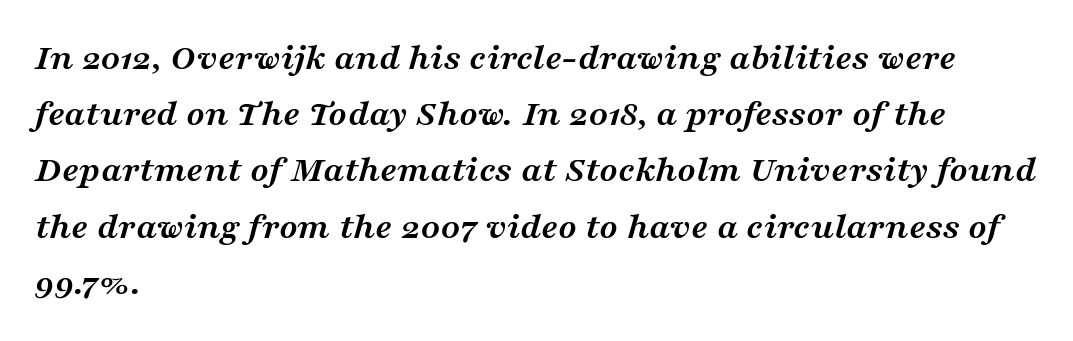
{"serif": "yes", "italic": "yes", "lean": "right", "slant_degrees": 16, "bold": "yes", "weight": "semibold", "width": "wide", "stroke_contrast": "medium", "x_height": "medium", "monospaced": "no", "underline": "no", "align": "left", "line_spacing": "normal", "line_spacing_ratio": 1.48, "letter_spacing": "normal", "letter_spacing_em": 0.0, "glyph_px": 38}
